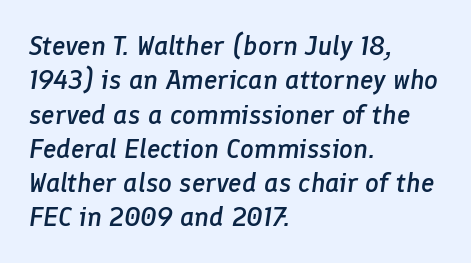
The image shows 27 px text type, italic (leaning right); set left-aligned, normal line spacing (1.27x), normal letter spacing, not underlined.
